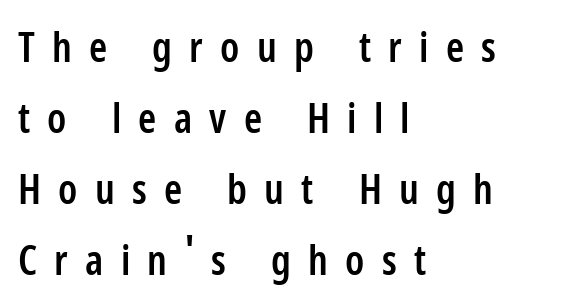
How heavy is the stroke? Medium-heavy — a semibold, shy of bold. Looks like regular typesetting: each glyph gets only the width it needs. These lines have a slow, spaced-out rhythm from letter to letter. Just letters on the line, the space beneath them empty.
